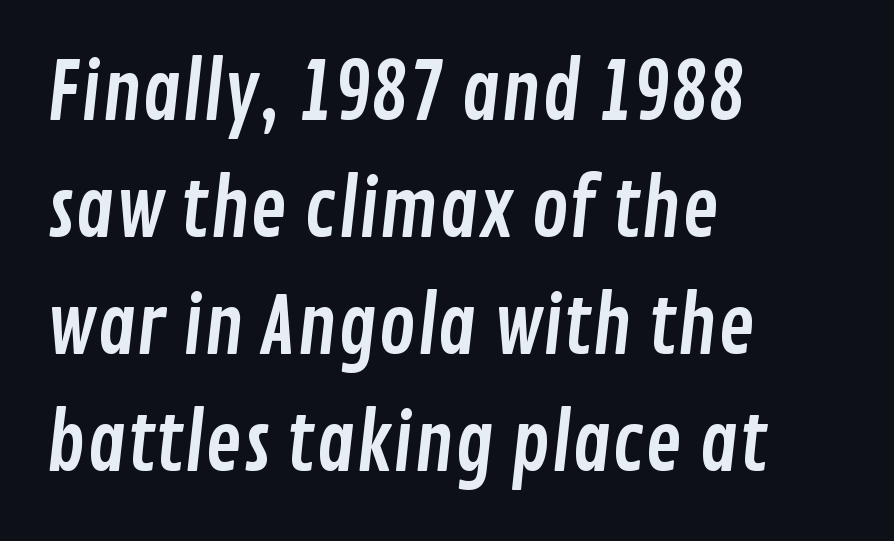
The image shows 78 px condensed sans-serif type; set left-aligned, normal line spacing (1.5x), normal letter spacing, not underlined; low stroke contrast and a medium x-height.
